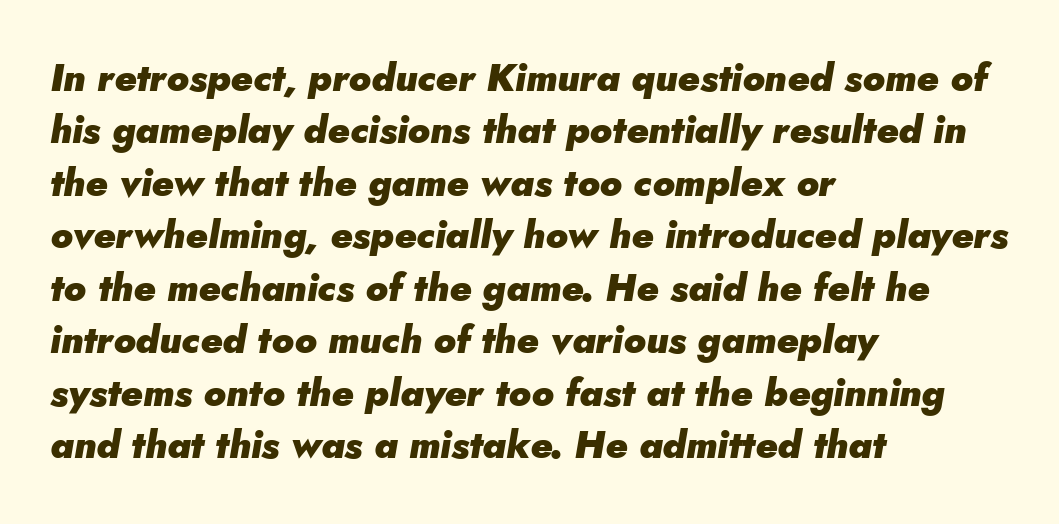
Line spacing here is normal. This is oblique type, the kind used for emphasis or titles. Quick note: underline off. Does the weight exceed regular? Yes, all the way to bold.
